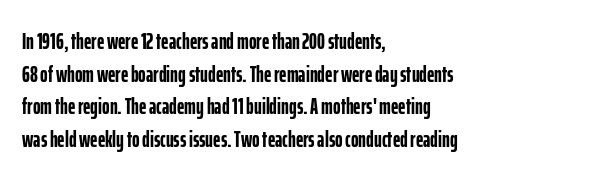
Q: Is the text bold? A: Yes.
Q: Is the text italic (slanted)? A: No, it is upright.
Q: Is the text underlined? A: No.
Q: How is the paragraph aligned? A: Left-aligned.
Q: Is the spacing between letters normal or unusually wide? A: Normal.
Q: Is the spacing between lines tight, normal or loose? A: Normal.
